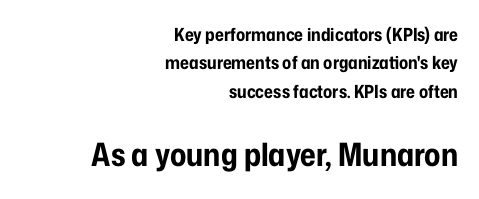
The letterforms sit shoulder to shoulder at normal distance. Spacing verdict: proportional, widths tailored to each character. Rendered with straight, roman letterforms. The rendering anchors every line to the right-hand side.
